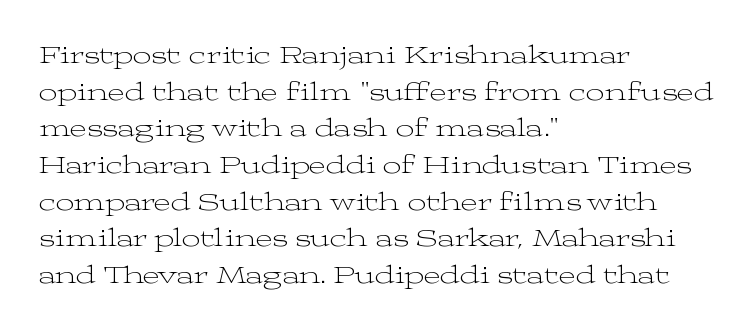
The image shows 26 px text type, upright; set left-aligned, normal line spacing (1.41x), normal letter spacing, not underlined.
